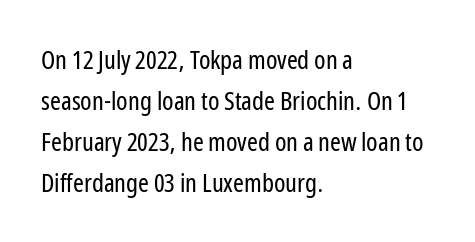
{"italic": "no", "bold": "no", "underline": "no", "align": "left", "line_spacing": "normal", "line_spacing_ratio": 1.58, "letter_spacing": "normal", "letter_spacing_em": 0.0, "glyph_px": 26}
